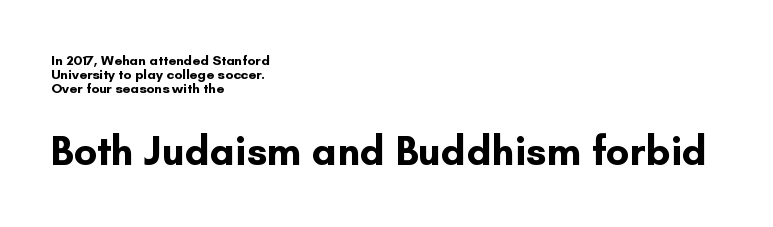
{"serif": "no", "italic": "no", "bold": "yes", "weight": "bold", "width": "normal", "stroke_contrast": "low", "x_height": "small", "monospaced": "no", "underline": "no", "align": "left", "line_spacing": "tight", "line_spacing_ratio": 1.0, "letter_spacing": "normal", "letter_spacing_em": 0.0, "larger_block": "second", "size_ratio": 2.93, "glyph_px": 41}
